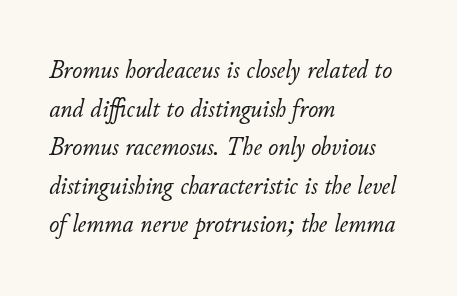
Q: Is the text bold? A: No.
Q: Is the text italic (slanted)? A: Yes, it leans right by about 11 degrees.
Q: Is the text underlined? A: No.
Q: How is the paragraph aligned? A: Left-aligned.
Q: Is the spacing between letters normal or unusually wide? A: Normal.
Q: Is the spacing between lines tight, normal or loose? A: Normal.
